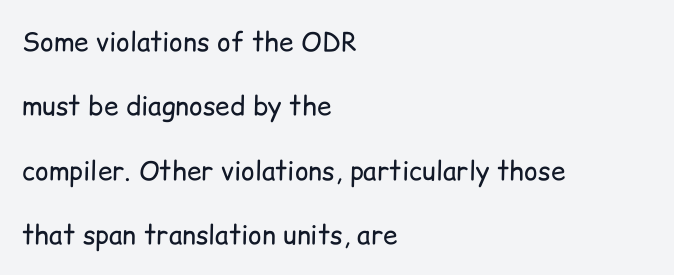
Q: Is the text bold? A: No.
Q: Is the text italic (slanted)? A: No, it is upright.
Q: Is the text underlined? A: No.
Q: How is the paragraph aligned? A: Left-aligned.
Q: Is the spacing between letters normal or unusually wide? A: Normal.
Q: Is the spacing between lines tight, normal or loose? A: Loose.
